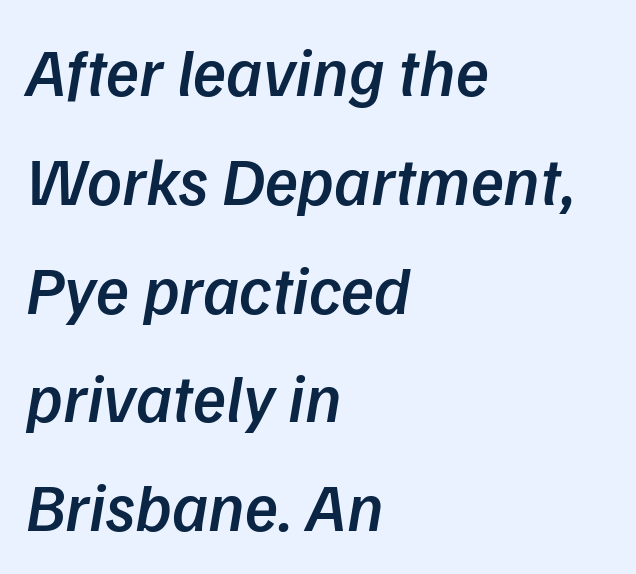
When letters slant like this, we call the style italic. Character widths vary here, with narrow letters taking less room than wide ones. On the weight axis this lands at semibold, roughly 600. One glance says typical: line gaps are just what's usual. Honestly, there is no underline to notice here at all.
